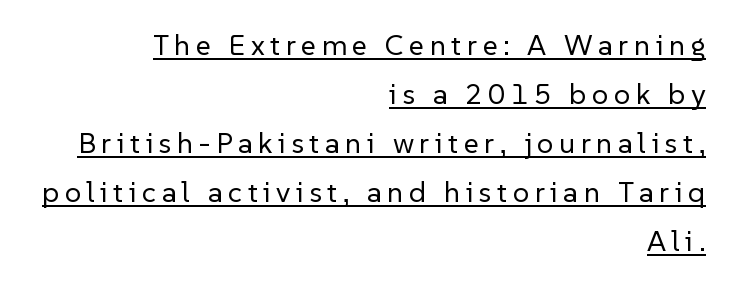
The image shows 29 px regular-weight sans-serif type, upright; set right-aligned, normal line spacing (1.69x), underlined; low stroke contrast and a medium x-height.
